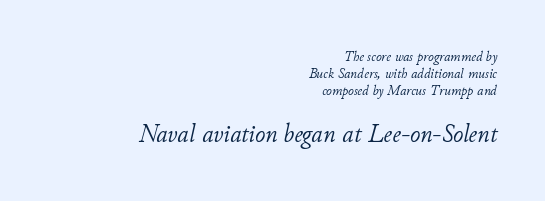
Q: Is the text bold? A: No.
Q: Is the text italic (slanted)? A: Yes, it leans right by about 11 degrees.
Q: Is the text underlined? A: No.
Q: How is the paragraph aligned? A: Right-aligned.
Q: Is the spacing between letters normal or unusually wide? A: Normal.
Q: Which block of text is set in a larger size, the first (top) or the second (bottom)? A: The second (bottom) one.
